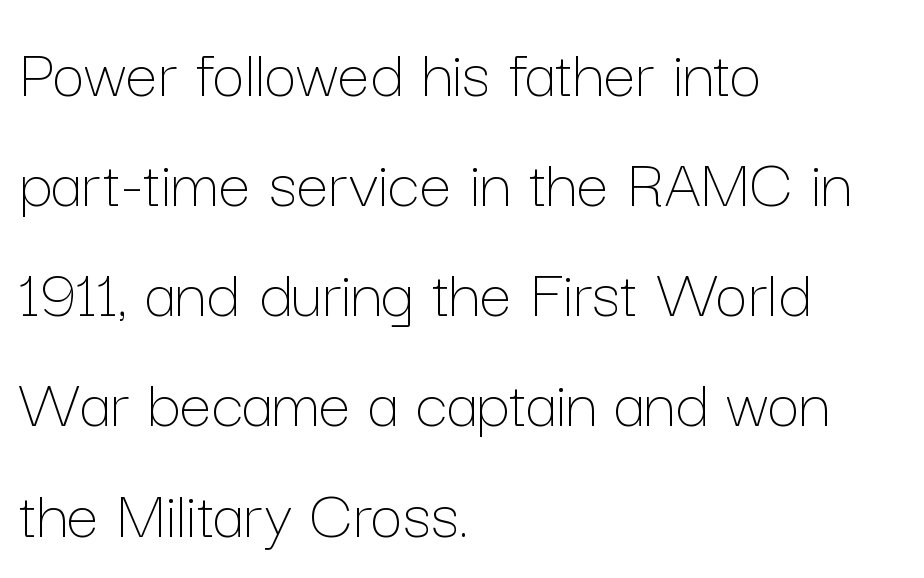
Compared with a typical body face, this is equally light or lighter still. Nobody drew a line under any word here. The lines are quadded left. Rendered with straight, roman letterforms.
